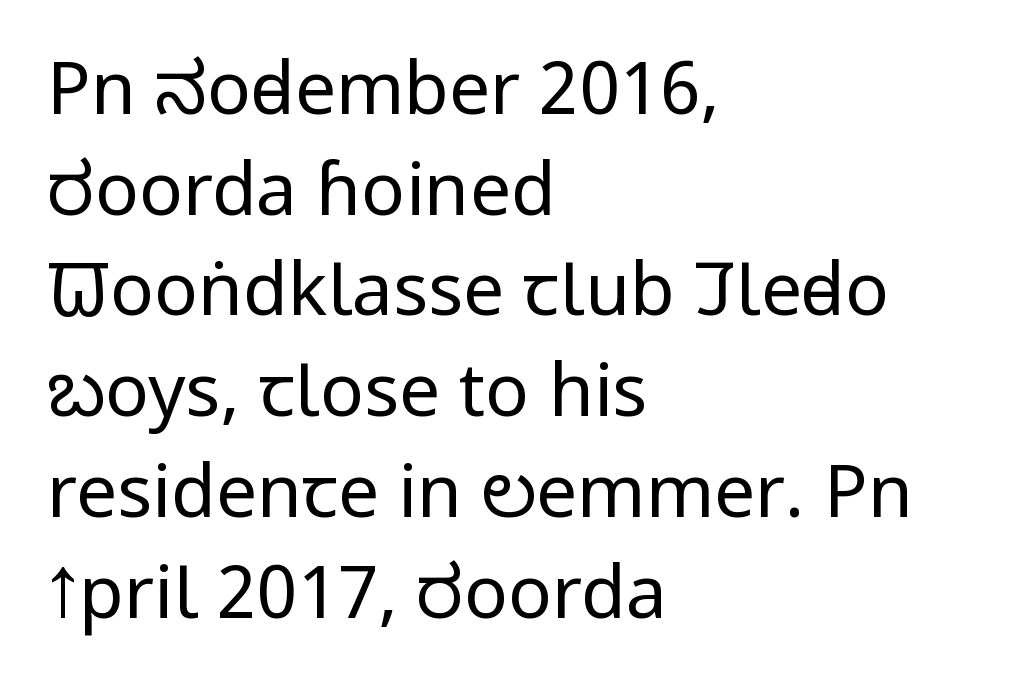
The image shows 73 px regular-weight, condensed sans-serif type, upright; set left-aligned, normal line spacing (1.38x), normal letter spacing, not underlined; low stroke contrast and a large x-height.
